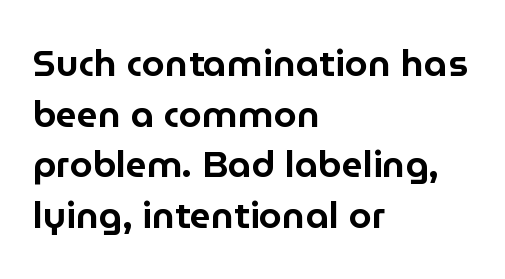
The image shows 37 px sans-serif type, upright; set left-aligned, normal line spacing (1.37x), normal letter spacing, not underlined; low stroke contrast and a medium x-height.
